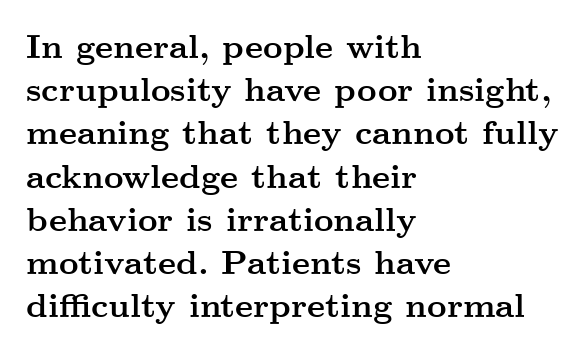
The zone under the glyphs is completely vacant. Each line starts at the same left margin while the right side varies. Evenly set lines give the paragraph a standard silhouette. This rendering leaves character spacing at its baseline value.
